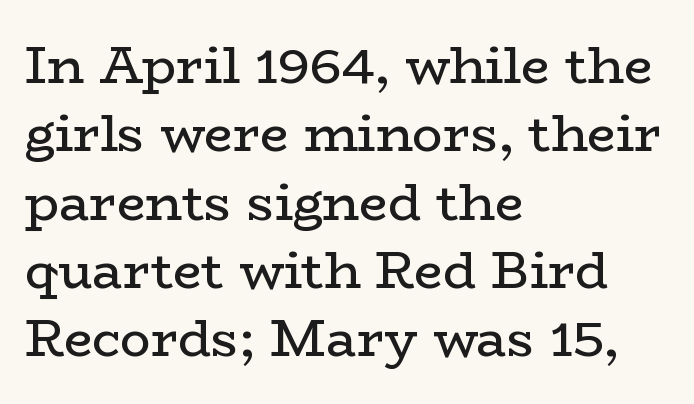
The image shows 51 px regular-weight, wide serif type, upright; set left-aligned, normal line spacing (1.34x), normal letter spacing, not underlined; low stroke contrast and a medium x-height.
